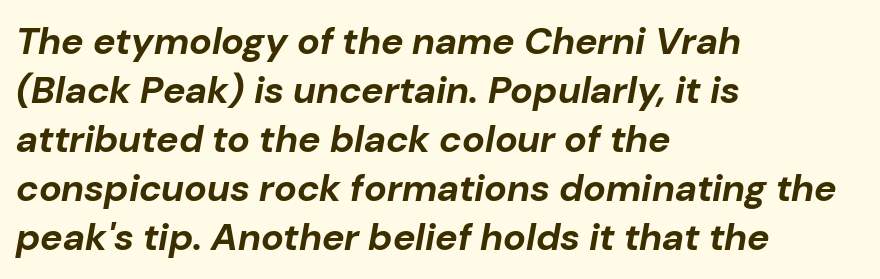
{"italic": "yes", "lean": "right", "slant_degrees": 10, "bold": "yes", "weight": "bold", "width": "normal", "stroke_contrast": "low", "x_height": "medium", "monospaced": "no", "underline": "no", "align": "left", "line_spacing": "normal", "line_spacing_ratio": 1.29, "letter_spacing": "normal", "letter_spacing_em": 0.0, "glyph_px": 38}
